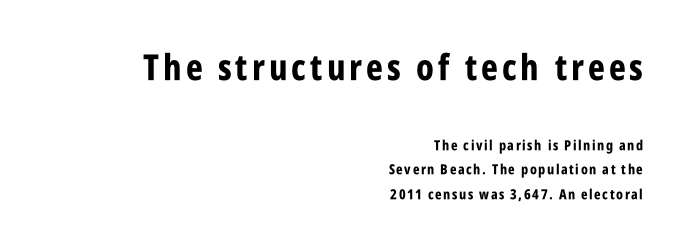
{"serif": "no", "italic": "no", "bold": "yes", "weight": "bold", "width": "condensed", "stroke_contrast": "low", "x_height": "large", "monospaced": "no", "underline": "no", "align": "right", "line_spacing_ratio": 1.77, "larger_block": "first", "size_ratio": 2.57, "glyph_px": 36}
